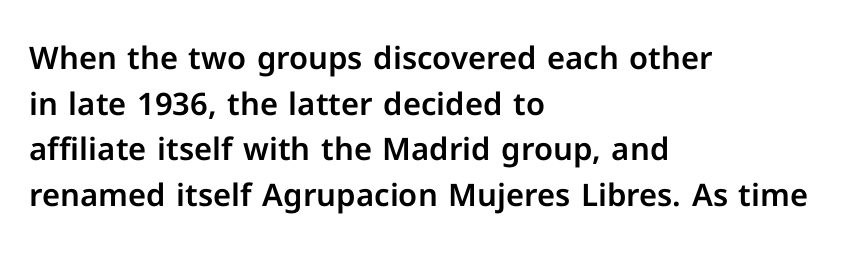
The image shows 31 px sans-serif type, upright; set left-aligned, normal line spacing (1.47x), normal letter spacing, not underlined; low stroke contrast and a medium x-height.
